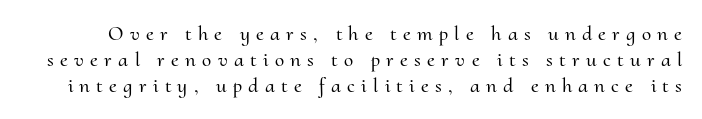
Q: Is the text italic (slanted)? A: No, it is upright.
Q: Is the text underlined? A: No.
Q: Is the spacing between letters normal or unusually wide? A: Unusually wide.
